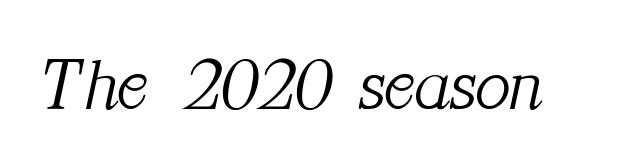
{"serif": "yes", "italic": "yes", "lean": "right", "slant_degrees": 12, "bold": "no", "weight": "light", "width": "normal", "stroke_contrast": "medium", "x_height": "medium", "monospaced": "no", "underline": "no", "letter_spacing": "normal", "letter_spacing_em": 0.0, "glyph_px": 74}
